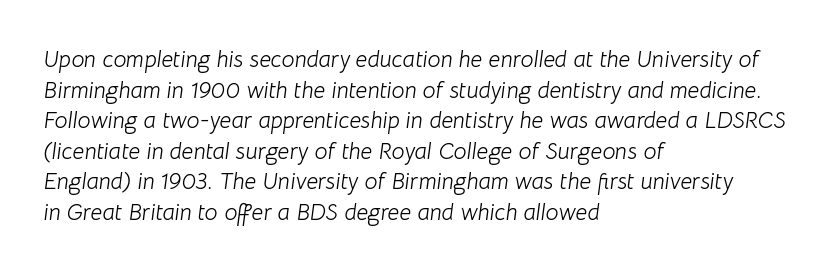
{"italic": "yes", "lean": "right", "slant_degrees": 8, "bold": "no", "underline": "no", "align": "left", "line_spacing": "normal", "line_spacing_ratio": 1.33, "letter_spacing": "normal", "letter_spacing_em": 0.0, "glyph_px": 23}
